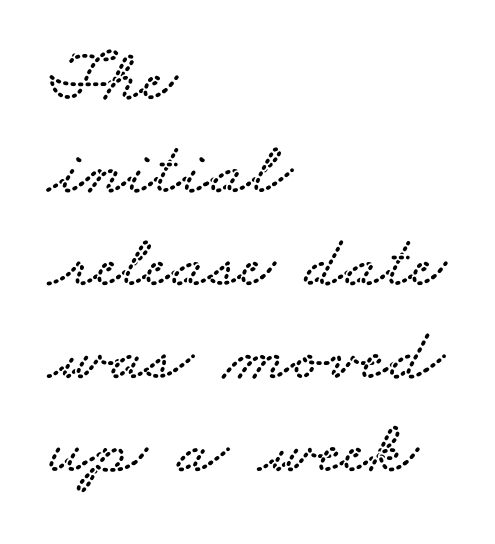
The image shows 75 px wide serif type; set left-aligned, line spacing 1.24x, normal letter spacing, not underlined; low stroke contrast and a small x-height.
